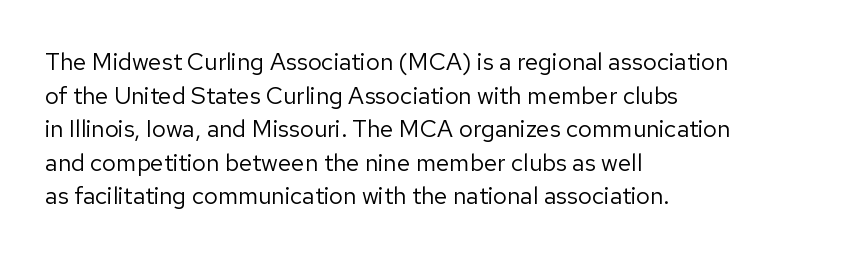
Does the copy run flush right? No — it runs flush left. Does extra space separate the letters? No, they use regular spacing. The letters look calm and open, with moderate or lighter stems. Beneath every word, the page is bare. Normally led — the rows are evenly, conventionally spaced.
